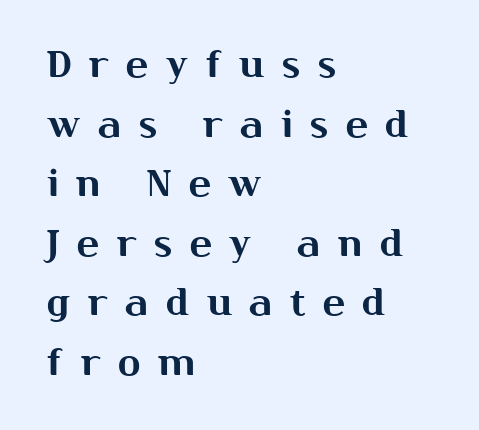
Descender tails drop into unmarked territory. Each letter keeps its own natural width here, so spacing adapts to shape. Every row of glyphs begins at an identical x-position on the left. This block has exactly the height ordinary leading produces.
